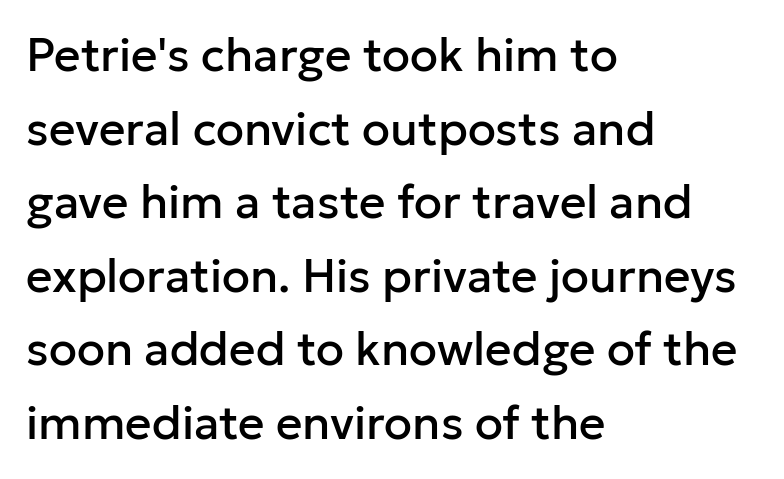
Q: Is the text italic (slanted)? A: No, it is upright.
Q: Is the typeface a serif or a sans-serif typeface? A: Sans-serif.
Q: Is the text underlined? A: No.
Q: How is the paragraph aligned? A: Left-aligned.
Q: Is the spacing between letters normal or unusually wide? A: Normal.
Q: Is the spacing between lines tight, normal or loose? A: Normal.
Q: Width (condensed, normal, or wide)? A: Normal.
Q: Stroke contrast? A: Low.
Q: x-height? A: Medium.
Q: Monospaced? A: No.
